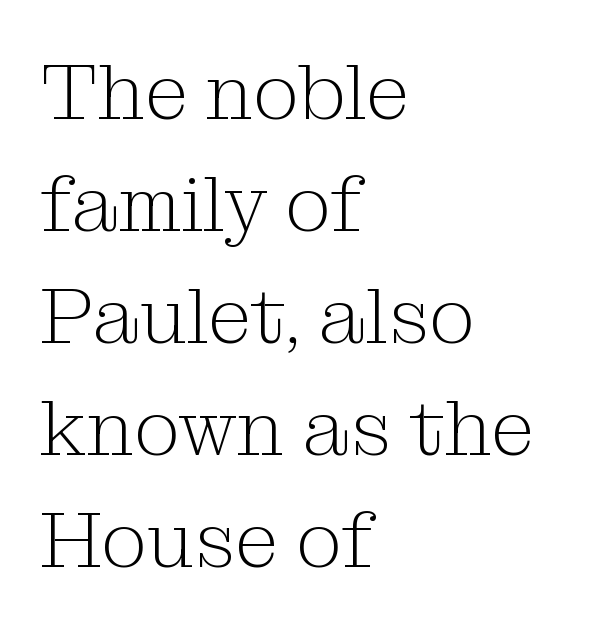
Default kerning and tracking; the words read as compact shapes. Type without underlining. The font's upright variant was chosen for this text. Stroke terminals: seriffed.
